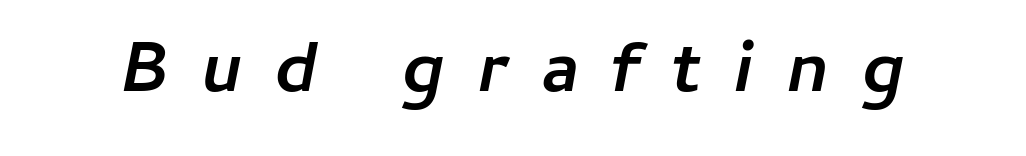
Q: Is the text bold? A: Yes.
Q: Is the text italic (slanted)? A: Yes, it leans right by about 11 degrees.
Q: Is the text underlined? A: No.
Q: Is the spacing between letters normal or unusually wide? A: Unusually wide.
Q: Width (condensed, normal, or wide)? A: Normal.
Q: Stroke contrast? A: Low.
Q: x-height? A: Medium.
Q: Monospaced? A: No.
